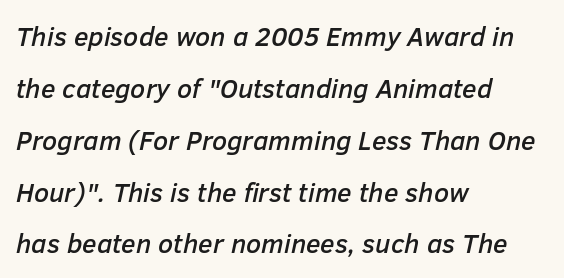
Q: Is the text italic (slanted)? A: Yes, it leans right by about 12 degrees.
Q: Is the text underlined? A: No.
Q: How is the paragraph aligned? A: Left-aligned.
Q: Is the spacing between letters normal or unusually wide? A: Normal.
Q: Is the spacing between lines tight, normal or loose? A: Loose.
